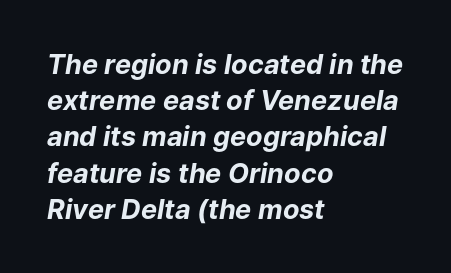
The image shows 27 px bold type, italic (leaning right); set left-aligned, normal line spacing (1.34x), normal letter spacing, not underlined.
